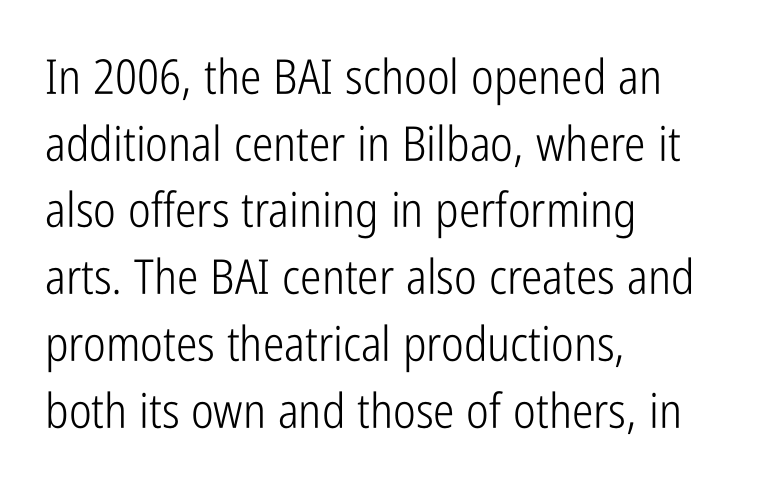
The image shows 48 px light, condensed sans-serif type, upright; set left-aligned, normal line spacing (1.39x), normal letter spacing, not underlined; low stroke contrast and a medium x-height.
